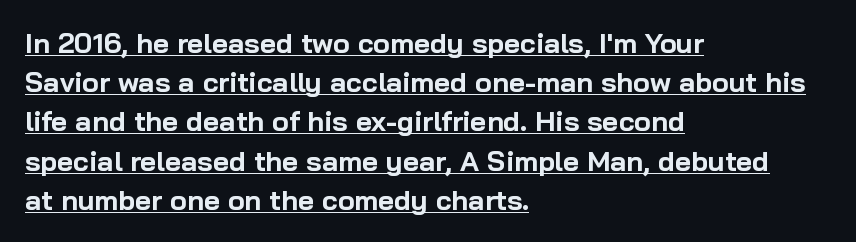
{"serif": "no", "italic": "no", "bold": "yes", "weight": "bold", "width": "normal", "stroke_contrast": "low", "x_height": "medium", "monospaced": "no", "underline": "yes", "align": "left", "line_spacing": "normal", "line_spacing_ratio": 1.4, "letter_spacing": "normal", "letter_spacing_em": 0.0, "glyph_px": 28}
